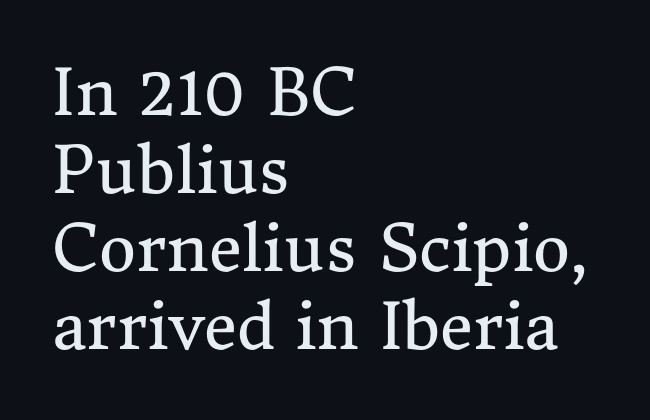
The image shows 64 px regular-weight serif type, upright; set left-aligned, line spacing 1.22x, normal letter spacing, not underlined; medium stroke contrast and a medium x-height.
